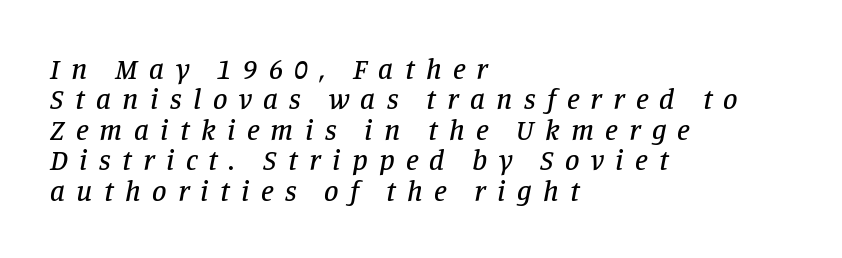
Is there much room between lines? No — they nearly touch. Italic: yes, the glyphs are oblique. The text block is weighted toward the left margin, trailing off unevenly rightward. A bare baseline throughout the passage.
